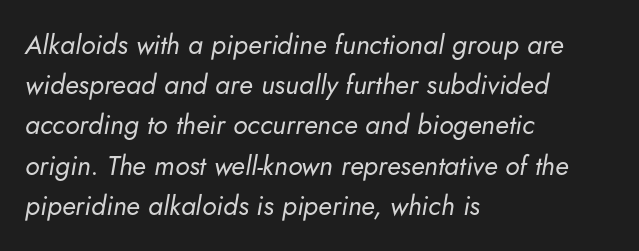
Just letters on the line, the space beneath them empty. The block of text has a typical density, with ordinary space between rows. Each word holds together tightly as a unit, with standard inter-letter gaps. The paragraph shown leans on its left margin. The cut favours lightness, reaching ordinary text weight at its darkest.
